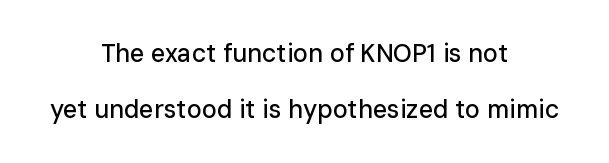
The image shows 25 px text type, upright; set centered, loose line spacing (2.23x), normal letter spacing, not underlined.
